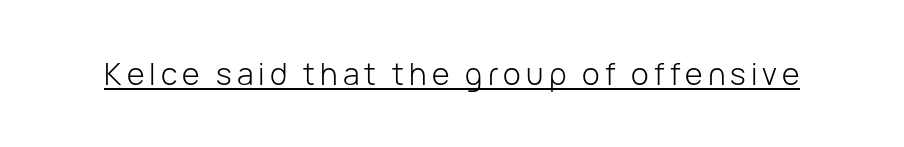
Q: Is the text bold? A: No.
Q: Is the text italic (slanted)? A: No, it is upright.
Q: Is the typeface a serif or a sans-serif typeface? A: Sans-serif.
Q: Is the text underlined? A: Yes.
Q: Width (condensed, normal, or wide)? A: Normal.
Q: Stroke contrast? A: Low.
Q: x-height? A: Medium.
Q: Monospaced? A: No.
